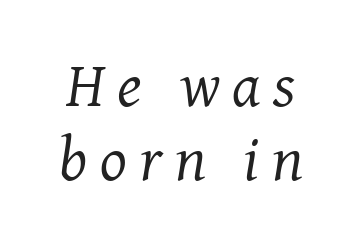
Q: Is the text bold? A: No.
Q: Is the text italic (slanted)? A: Yes, it leans right by about 8 degrees.
Q: Is the typeface a serif or a sans-serif typeface? A: Serif.
Q: Is the text underlined? A: No.
Q: How is the paragraph aligned? A: Centered.
Q: Is the spacing between letters normal or unusually wide? A: Unusually wide.
Q: Width (condensed, normal, or wide)? A: Normal.
Q: Stroke contrast? A: Medium.
Q: x-height? A: Medium.
Q: Monospaced? A: No.
